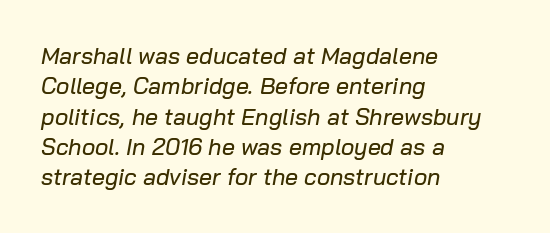
Q: Is the text italic (slanted)? A: Yes, it leans right by about 10 degrees.
Q: Is the text underlined? A: No.
Q: How is the paragraph aligned? A: Left-aligned.
Q: Is the spacing between letters normal or unusually wide? A: Normal.
Q: Is the spacing between lines tight, normal or loose? A: Normal.
